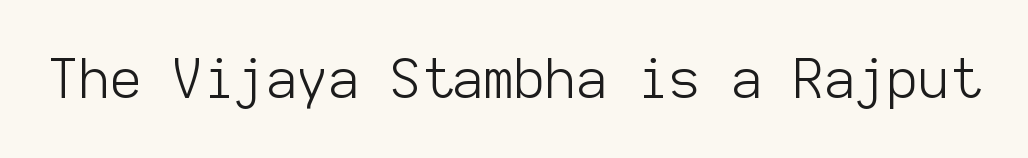
Are there feet on the stems? There aren't — it's a sans. Stroke mass is kept to a normal reading level or below. The face used here is monospaced, like something from a code editor. These lines keep a tight, regular rhythm from letter to letter. Each row of text sits above clean, open space.
